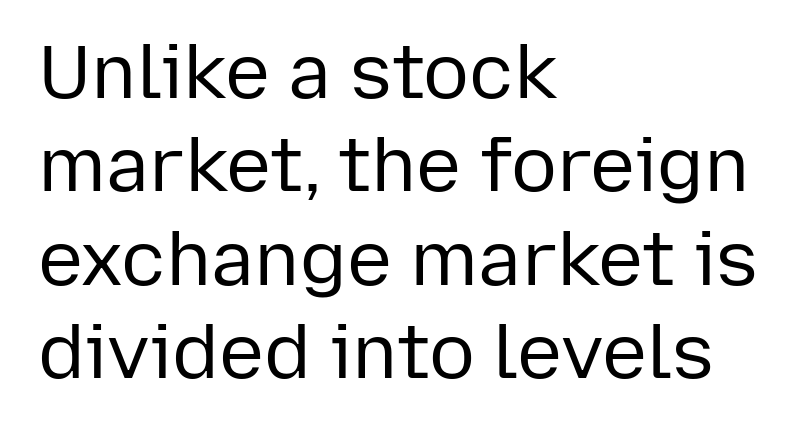
The image shows 76 px regular-weight sans-serif type, upright; set left-aligned, line spacing 1.23x, normal letter spacing, not underlined; low stroke contrast and a medium x-height.
